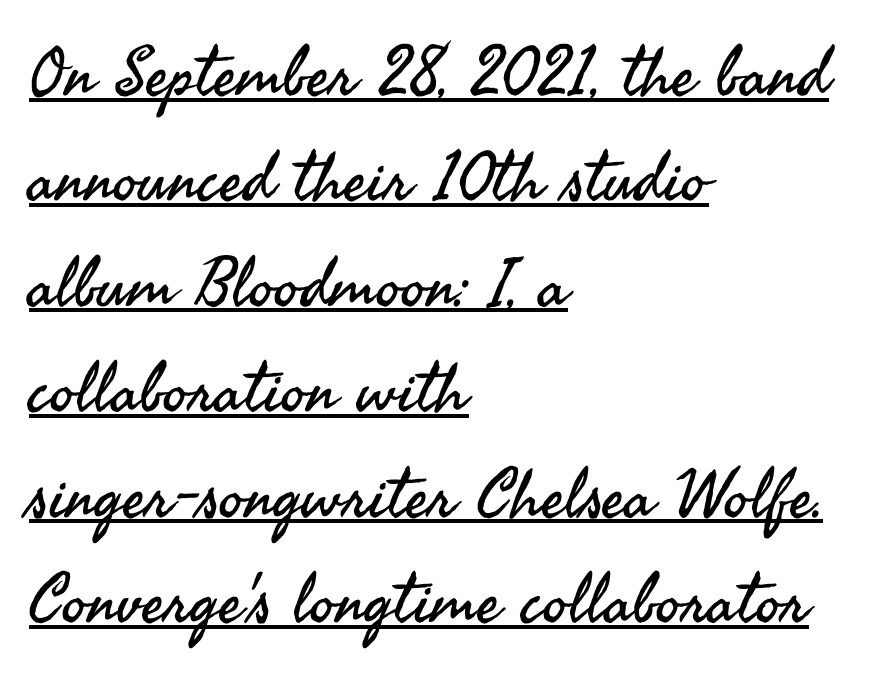
{"serif": "no", "bold": "no", "weight": "regular", "width": "normal", "stroke_contrast": "medium", "x_height": "small", "monospaced": "no", "underline": "yes", "align": "left", "line_spacing": "normal", "line_spacing_ratio": 1.55, "letter_spacing": "normal", "letter_spacing_em": 0.0, "glyph_px": 68}
